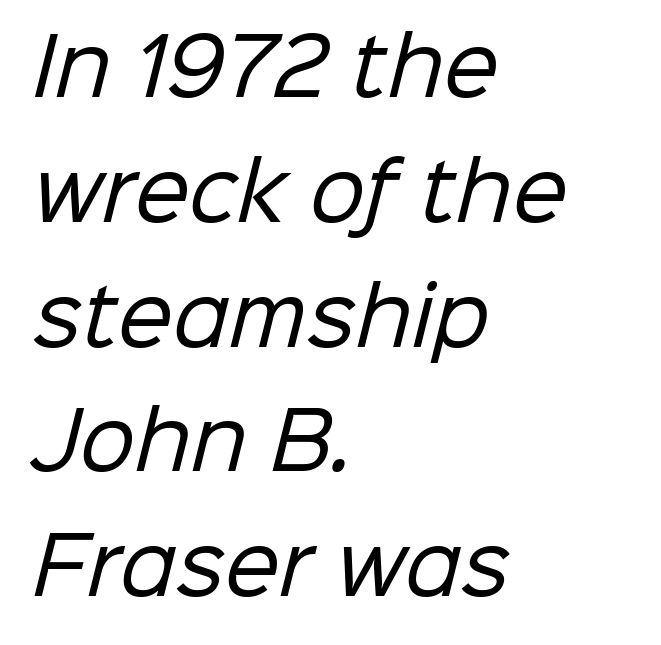
Q: Is the text bold? A: No.
Q: Is the typeface a serif or a sans-serif typeface? A: Sans-serif.
Q: Is the text underlined? A: No.
Q: How is the paragraph aligned? A: Left-aligned.
Q: Is the spacing between letters normal or unusually wide? A: Normal.
Q: Is the spacing between lines tight, normal or loose? A: Normal.
Q: Width (condensed, normal, or wide)? A: Normal.
Q: Stroke contrast? A: Low.
Q: x-height? A: Medium.
Q: Monospaced? A: No.
